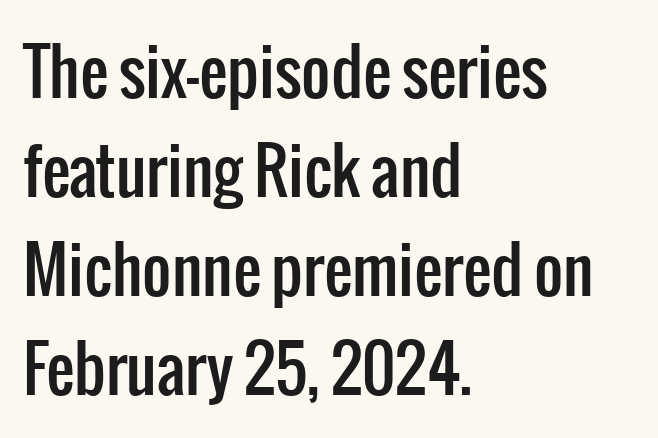
The image shows 63 px condensed sans-serif type, upright; set left-aligned, normal line spacing (1.57x), normal letter spacing, not underlined; low stroke contrast and a medium x-height.
